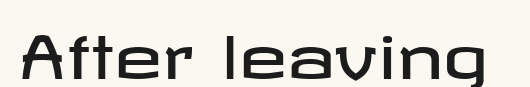
Q: Is the text italic (slanted)? A: No, it is upright.
Q: Is the typeface a serif or a sans-serif typeface? A: Sans-serif.
Q: Is the text underlined? A: No.
Q: Is the spacing between letters normal or unusually wide? A: Normal.
Q: Width (condensed, normal, or wide)? A: Wide.
Q: Stroke contrast? A: Low.
Q: x-height? A: Medium.
